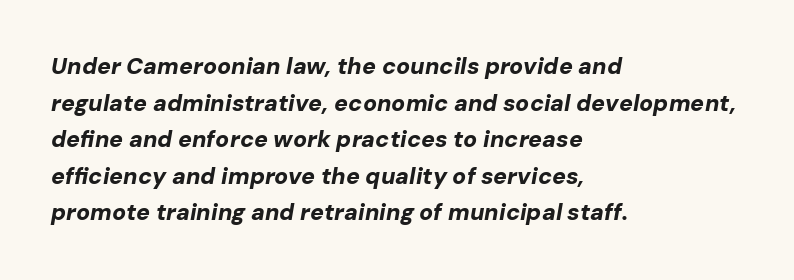
Q: Is the text bold? A: Yes.
Q: Is the text italic (slanted)? A: Yes, it leans right by about 10 degrees.
Q: Is the text underlined? A: No.
Q: How is the paragraph aligned? A: Left-aligned.
Q: Is the spacing between letters normal or unusually wide? A: Normal.
Q: Is the spacing between lines tight, normal or loose? A: Normal.
